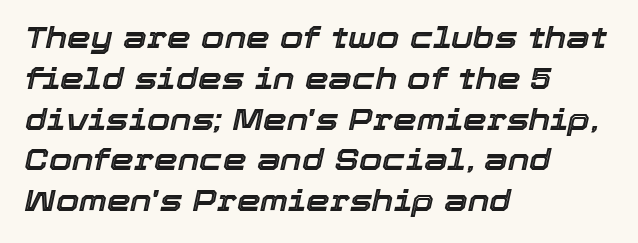
Casual observation: everything's shoved over to the left. Unmarked baselines from the first word to the last. The whole block is typeset with a tilt. Interline gaps are of average width in this sample.
